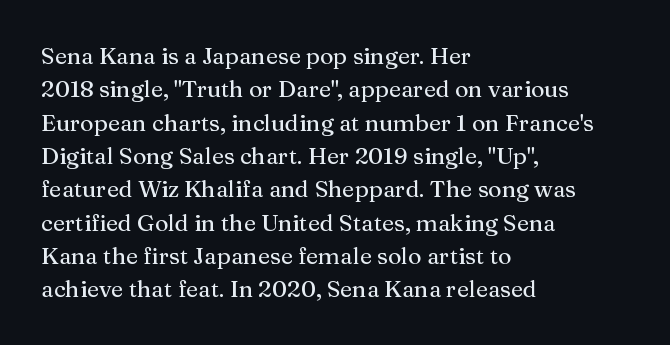
The rendering uses a moderate line-height, typical for paragraphs. These lines were composed using upright roman letters. The gaps between neighbouring characters are ordinary and unremarkable. Has an underline been added? It has not. Line starts are locked; line ends wander.
